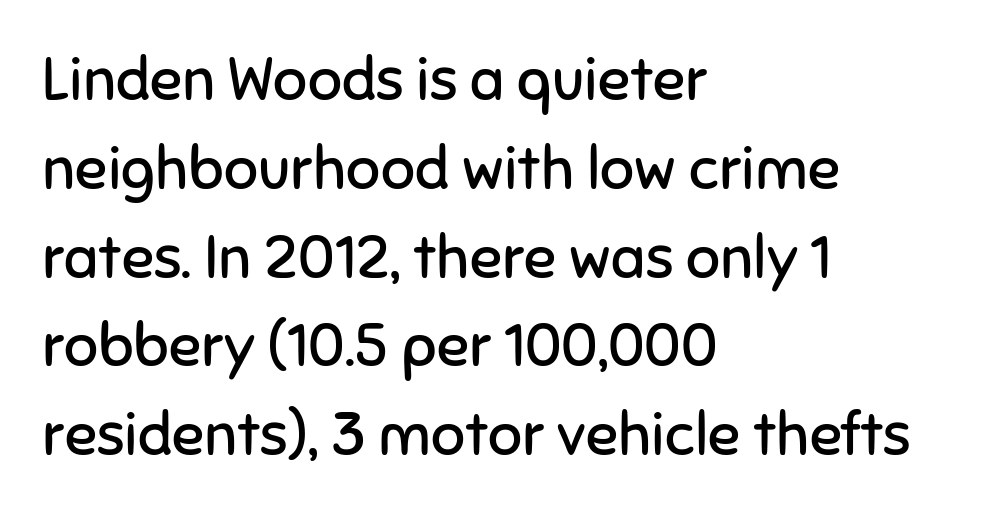
Q: Is the text bold? A: No.
Q: Is the text italic (slanted)? A: No, it is upright.
Q: Is the typeface a serif or a sans-serif typeface? A: Sans-serif.
Q: Is the text underlined? A: No.
Q: How is the paragraph aligned? A: Left-aligned.
Q: Is the spacing between letters normal or unusually wide? A: Normal.
Q: Is the spacing between lines tight, normal or loose? A: Normal.
Q: Width (condensed, normal, or wide)? A: Normal.
Q: Stroke contrast? A: Low.
Q: x-height? A: Medium.
Q: Monospaced? A: No.
